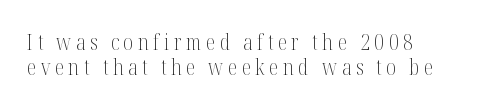
Q: Is the text bold? A: No.
Q: Is the text italic (slanted)? A: No, it is upright.
Q: Is the text underlined? A: No.
Q: Is the spacing between letters normal or unusually wide? A: Unusually wide.
